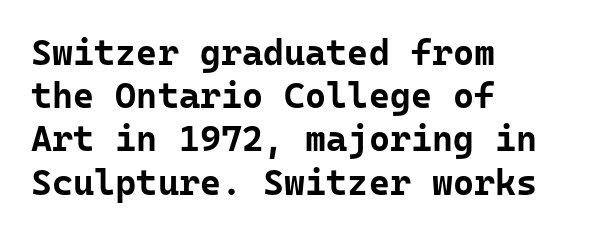
The image shows 36 px bold sans-serif type, upright; set left-aligned, line spacing 1.2x, normal letter spacing, not underlined; low stroke contrast and a medium x-height.
